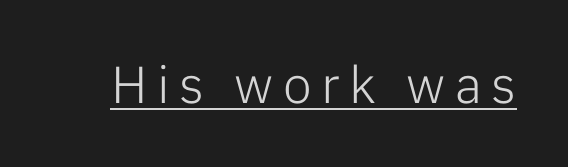
Q: Is the text bold? A: No.
Q: Is the text italic (slanted)? A: No, it is upright.
Q: Is the typeface a serif or a sans-serif typeface? A: Sans-serif.
Q: Is the text underlined? A: Yes.
Q: Width (condensed, normal, or wide)? A: Normal.
Q: Stroke contrast? A: Low.
Q: x-height? A: Medium.
Q: Monospaced? A: No.
